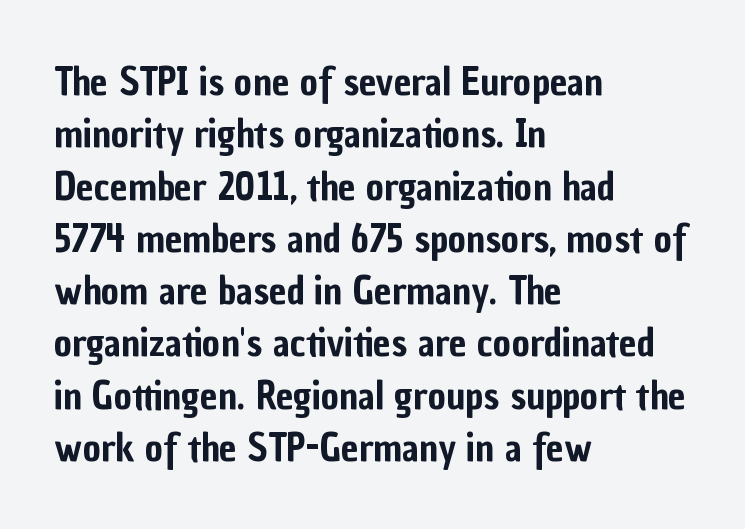
Q: Is the text italic (slanted)? A: No, it is upright.
Q: Is the typeface a serif or a sans-serif typeface? A: Sans-serif.
Q: Is the text underlined? A: No.
Q: How is the paragraph aligned? A: Left-aligned.
Q: Is the spacing between letters normal or unusually wide? A: Normal.
Q: Is the spacing between lines tight, normal or loose? A: Normal.
Q: Width (condensed, normal, or wide)? A: Condensed.
Q: Stroke contrast? A: Low.
Q: x-height? A: Medium.
Q: Monospaced? A: No.
